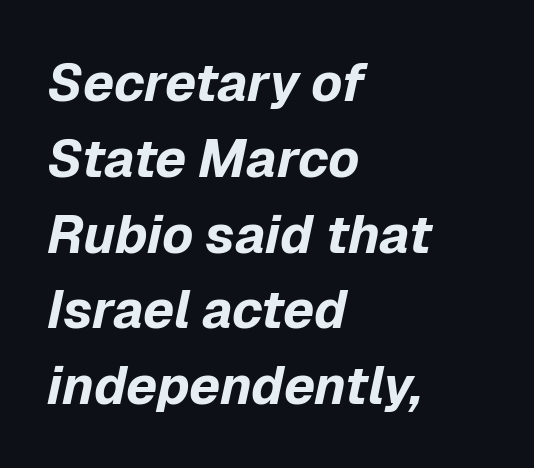
In terms of weight, the rendering is a true, heavy bold. What stands out about the letter spacing? Nothing — it is the standard amount. Each new line begins a customary step beneath the previous one. Rule under the text: the space is simply empty. Yep, that's italic — everything's leaning. Character widths vary here, with narrow letters taking less room than wide ones.
